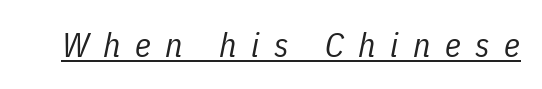
{"italic": "yes", "lean": "right", "slant_degrees": 11, "bold": "no", "weight": "regular", "width": "condensed", "stroke_contrast": "low", "x_height": "medium", "monospaced": "no", "underline": "yes", "letter_spacing": "wide", "letter_spacing_em": 0.43, "glyph_px": 34}
